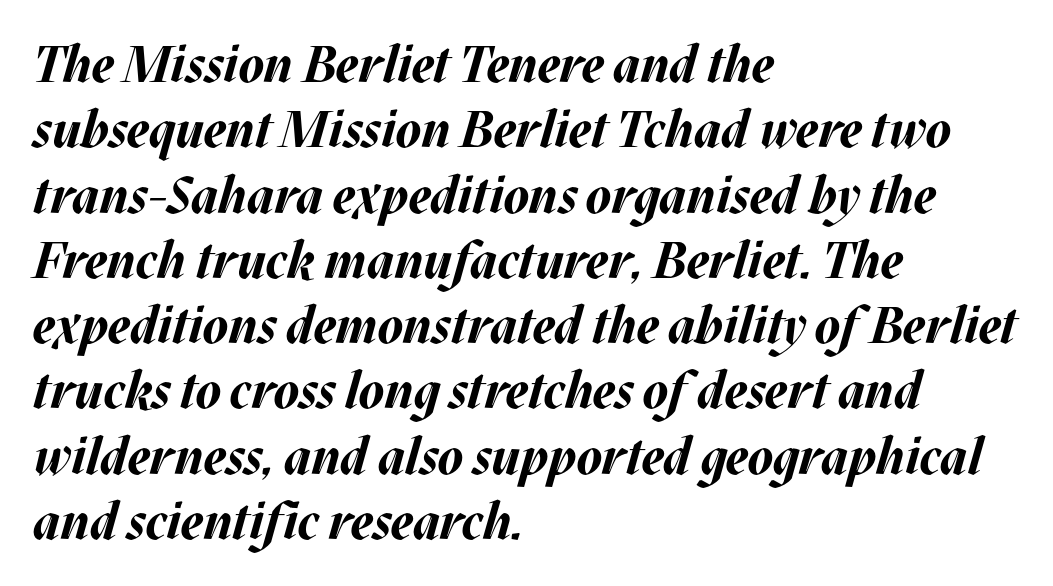
The image shows 51 px bold type, italic (leaning right); set left-aligned, normal line spacing (1.28x), normal letter spacing, not underlined; medium stroke contrast and a large x-height.
